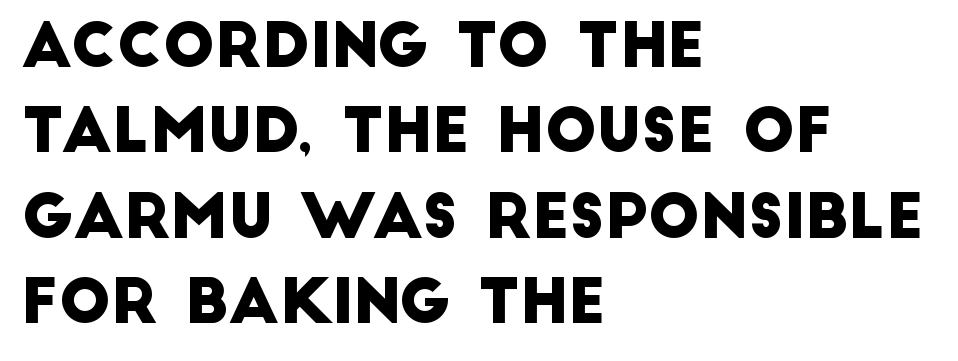
{"serif": "no", "width": "normal", "stroke_contrast": "low", "x_height": "large", "monospaced": "no", "underline": "no", "align": "left", "line_spacing": "normal", "line_spacing_ratio": 1.4, "letter_spacing": "normal", "letter_spacing_em": 0.0, "glyph_px": 61}
